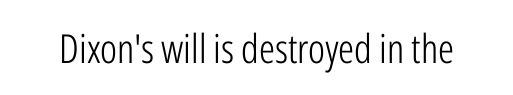
{"serif": "no", "italic": "no", "bold": "no", "weight": "light", "width": "condensed", "stroke_contrast": "low", "x_height": "medium", "monospaced": "no", "underline": "no", "letter_spacing": "normal", "letter_spacing_em": 0.0, "glyph_px": 40}
